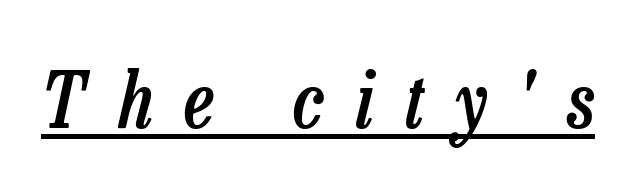
Tracking value appears strongly positive — letters spread wide. The lettering is marked with a stroke running underneath it. These lines are rendered in a variable-pitch font. The lettering tilts uniformly, giving the passage an italic look.
